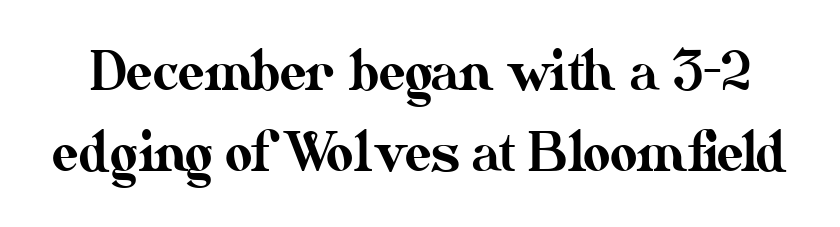
Q: Is the text italic (slanted)? A: No, it is upright.
Q: Is the text underlined? A: No.
Q: Is the spacing between letters normal or unusually wide? A: Normal.
Q: Is the spacing between lines tight, normal or loose? A: Normal.
Q: Width (condensed, normal, or wide)? A: Normal.
Q: Stroke contrast? A: Medium.
Q: x-height? A: Small.
Q: Monospaced? A: No.
